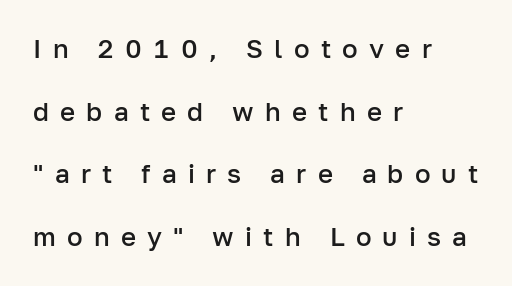
{"italic": "no", "bold": "semi", "underline": "no", "align": "left", "line_spacing": "loose", "line_spacing_ratio": 2.41, "letter_spacing": "wide", "letter_spacing_em": 0.43, "glyph_px": 26}
